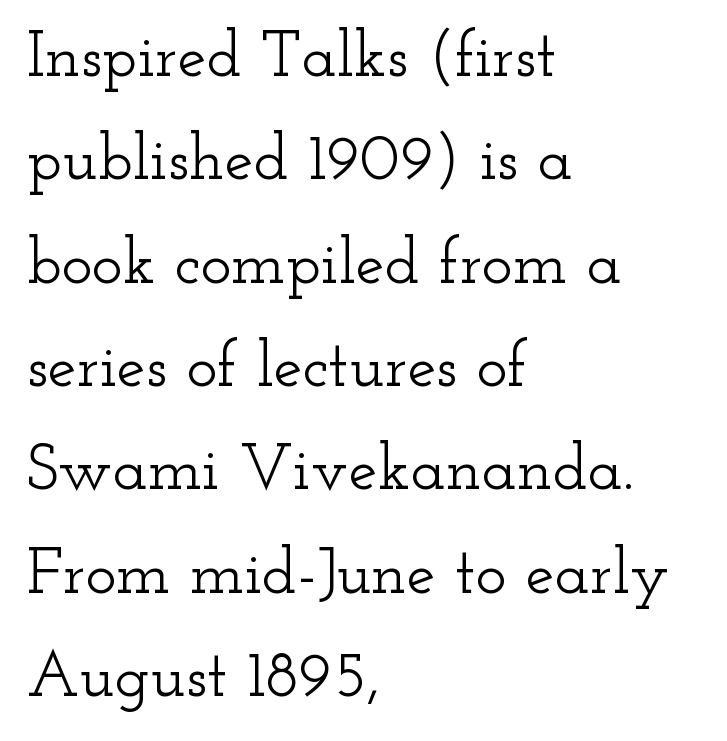
The image shows 65 px wide serif type, upright; set left-aligned, normal line spacing (1.59x), normal letter spacing, not underlined; low stroke contrast and a small x-height.
